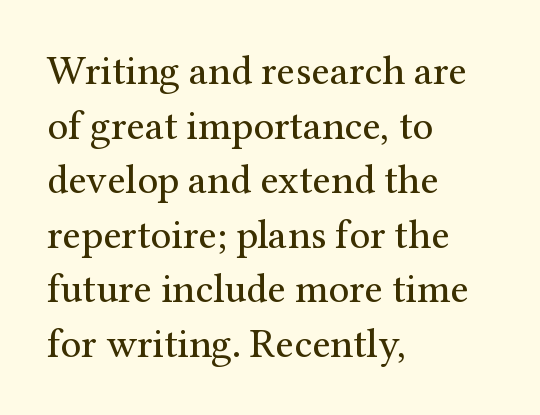
{"serif": "yes", "italic": "no", "bold": "no", "weight": "regular", "width": "normal", "stroke_contrast": "medium", "x_height": "medium", "monospaced": "no", "underline": "no", "align": "left", "line_spacing": "normal", "line_spacing_ratio": 1.33, "letter_spacing": "normal", "letter_spacing_em": 0.0, "glyph_px": 41}
